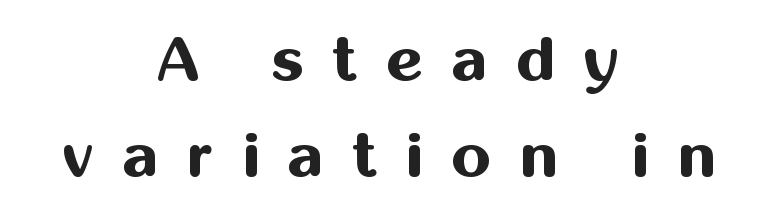
Q: Is the text bold? A: Yes.
Q: Is the text italic (slanted)? A: No, it is upright.
Q: Is the typeface a serif or a sans-serif typeface? A: Sans-serif.
Q: Is the text underlined? A: No.
Q: How is the paragraph aligned? A: Centered.
Q: Is the spacing between letters normal or unusually wide? A: Unusually wide.
Q: Is the spacing between lines tight, normal or loose? A: Normal.
Q: Width (condensed, normal, or wide)? A: Normal.
Q: Stroke contrast? A: Medium.
Q: x-height? A: Medium.
Q: Monospaced? A: No.
